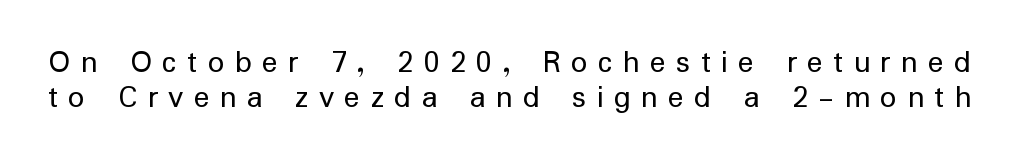
The image shows 33 px regular-weight sans-serif type, upright; set tight line spacing (1.06x), unusually wide letter spacing (+0.31 em), not underlined; low stroke contrast and a medium x-height.
